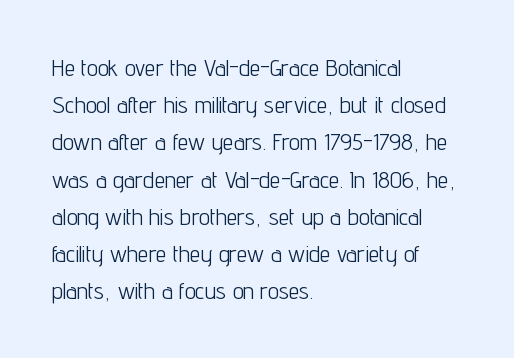
{"italic": "no", "bold": "no", "underline": "no", "align": "left", "line_spacing": "normal", "line_spacing_ratio": 1.55, "letter_spacing": "normal", "letter_spacing_em": 0.0, "glyph_px": 24}
